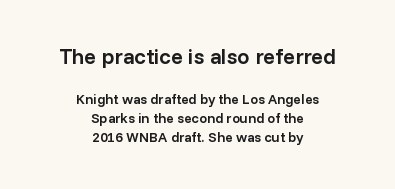
{"italic": "no", "bold": "semi", "underline": "no", "align": "center", "line_spacing": "normal", "line_spacing_ratio": 1.37, "letter_spacing": "normal", "letter_spacing_em": 0.0, "larger_block": "first", "size_ratio": 1.57, "glyph_px": 22}
